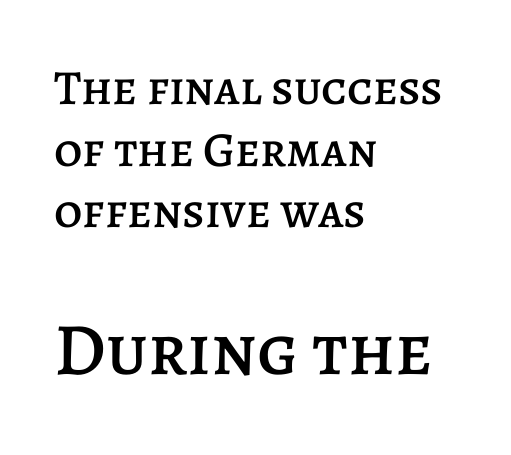
The image shows 74 px text type, upright; set left-aligned, normal line spacing (1.26x), normal letter spacing, not underlined; the second (bottom) block is 1.51x larger; low stroke contrast and a large x-height.
